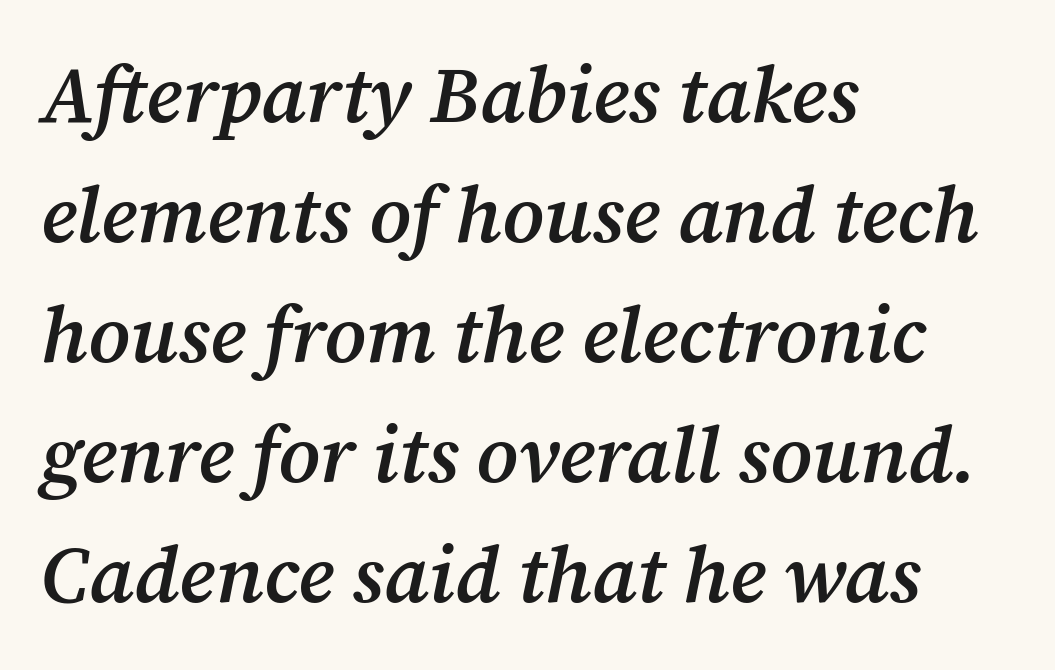
This rendering leaves character spacing at its baseline value. These lines are composed in type with serifs. Proportional: the letters do not fall into vertical columns. Honestly, there is no underline to notice here at all.
